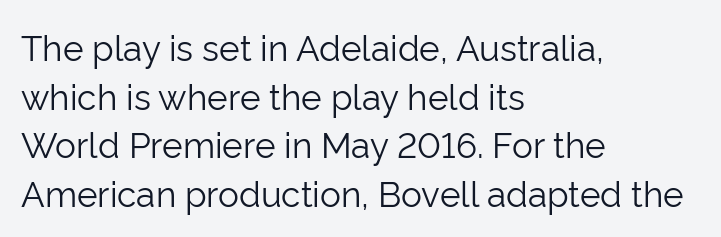
{"serif": "no", "italic": "no", "bold": "no", "weight": "light", "width": "normal", "stroke_contrast": "low", "x_height": "medium", "monospaced": "no", "underline": "no", "align": "left", "line_spacing": "normal", "line_spacing_ratio": 1.39, "letter_spacing": "normal", "letter_spacing_em": 0.0, "glyph_px": 35}
